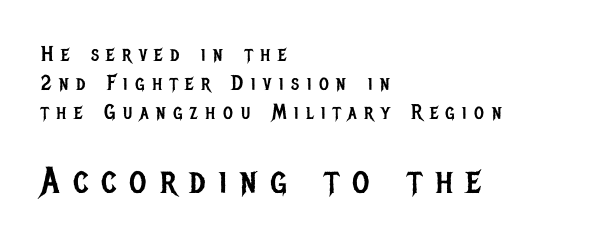
{"serif": "no", "italic": "no", "bold": "no", "weight": "regular", "width": "condensed", "stroke_contrast": "low", "x_height": "large", "monospaced": "no", "underline": "no", "align": "left", "line_spacing": "normal", "line_spacing_ratio": 1.38, "letter_spacing": "wide", "letter_spacing_em": 0.36, "larger_block": "second", "size_ratio": 1.76, "glyph_px": 37}
